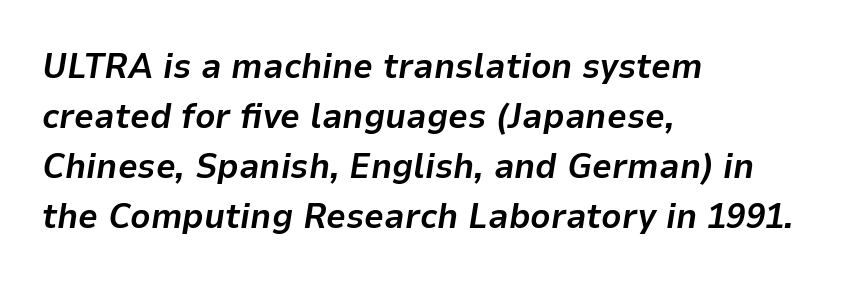
The image shows 35 px bold type, italic (leaning right); set left-aligned, normal line spacing (1.43x), normal letter spacing, not underlined; low stroke contrast and a medium x-height.
